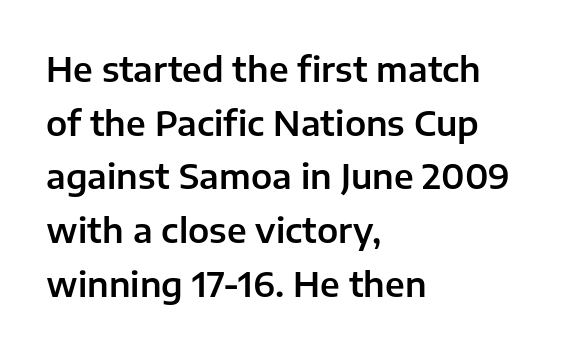
The image shows 34 px sans-serif type, upright; set left-aligned, normal line spacing (1.58x), normal letter spacing, not underlined; low stroke contrast and a medium x-height.
